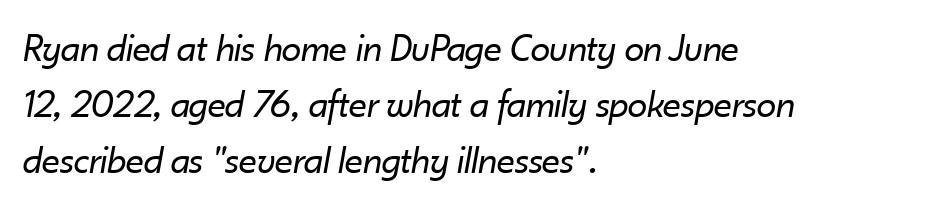
A normal amount of white space separates one row of letters from the next. Between one letter and the next there's only the usual sliver of space. Weight: not bold — regular or lighter. The words here are not underlined.
